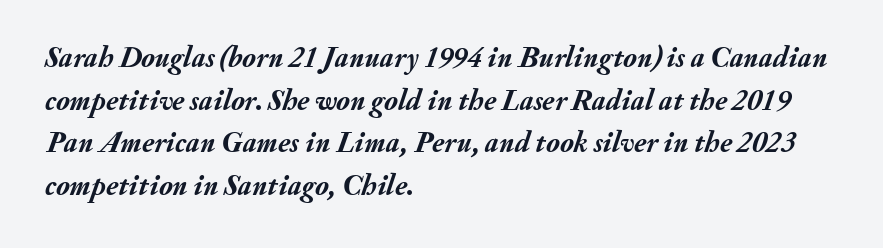
The paragraph has a hard left edge and a soft right edge. Each new line begins a customary step beneath the previous one. Stroke thickness is high; the sample reads as a true bold. No extra tracking has been applied to these lines. The passage shown leans; its letterforms are oblique. Note the varied advance widths — an 'i' is clearly narrower than an 'm'.
